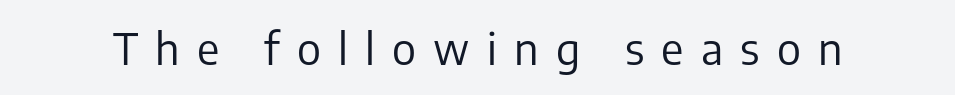
In terms of letterform style, serifs are entirely absent. This sample uses an upright cut, with every glyph sitting square on the baseline. This sample has the flowing, uneven cadence of proportional lettering. A quiet, ordinary-to-light weight characterises the typeface. The gaps between neighbouring characters are conspicuously large. Letters rest on an invisible, unmarked baseline.
